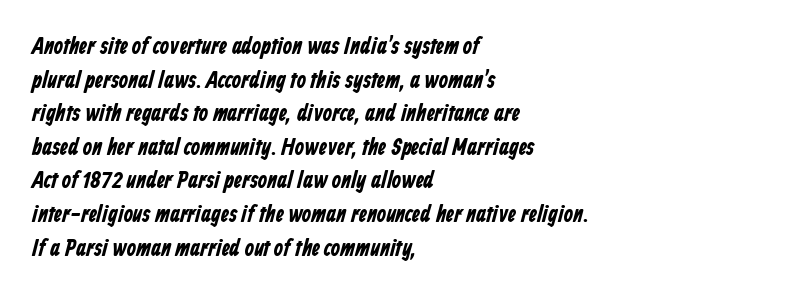
Q: Is the text bold? A: Yes.
Q: Is the text underlined? A: No.
Q: How is the paragraph aligned? A: Left-aligned.
Q: Is the spacing between letters normal or unusually wide? A: Normal.
Q: Is the spacing between lines tight, normal or loose? A: Normal.
